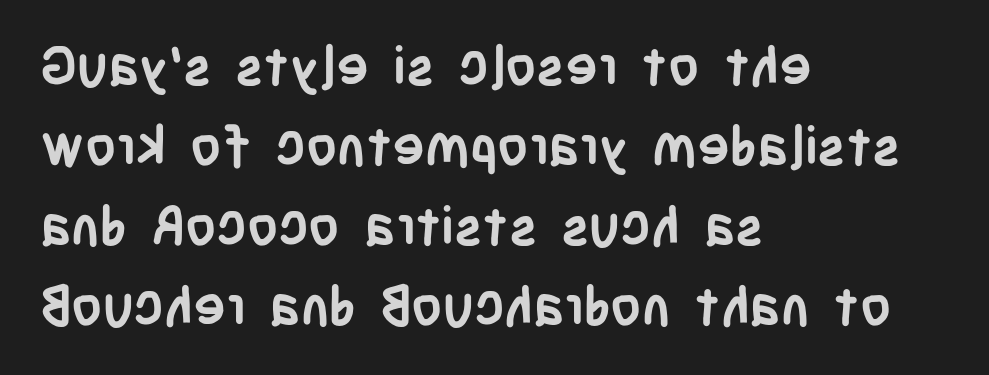
The image shows 54 px semibold, condensed sans-serif type, upright; set left-aligned, normal line spacing (1.48x), normal letter spacing, not underlined; low stroke contrast and a large x-height.
